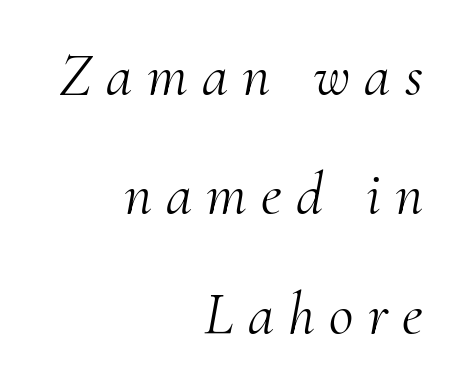
{"serif": "yes", "italic": "yes", "lean": "right", "slant_degrees": 10, "bold": "no", "weight": "light", "width": "normal", "stroke_contrast": "medium", "x_height": "small", "monospaced": "no", "underline": "no", "align": "right", "line_spacing": "loose", "line_spacing_ratio": 1.99, "letter_spacing": "wide", "letter_spacing_em": 0.24, "glyph_px": 60}
